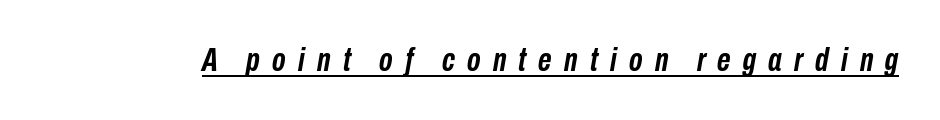
{"italic": "yes", "lean": "right", "slant_degrees": 10, "bold": "yes", "weight": "semibold", "width": "condensed", "stroke_contrast": "low", "x_height": "medium", "monospaced": "no", "underline": "yes", "letter_spacing": "wide", "letter_spacing_em": 0.37, "glyph_px": 33}
